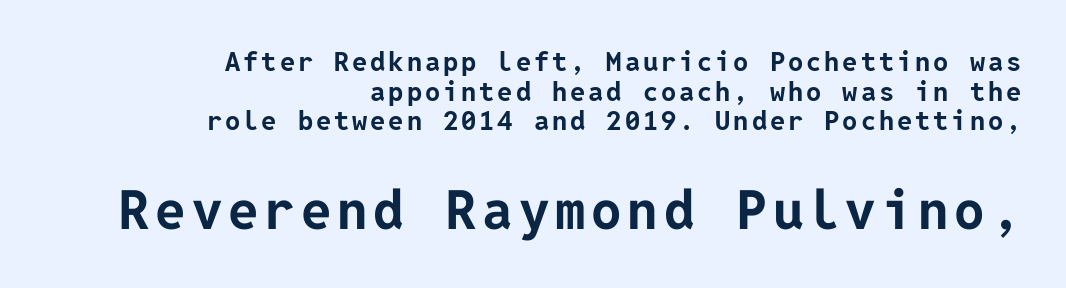
If you drew a line through each stem, it would be perfectly vertical. Size hierarchy here favors the trailing block over the leading one. The text was rendered using a sans face with plain stroke endings. Compared with an ordinary text face, these strokes are far heavier — a full bold. The passage shown stacks its lines with hardly any gap. Leftover space on each line is placed entirely before the opening word.
